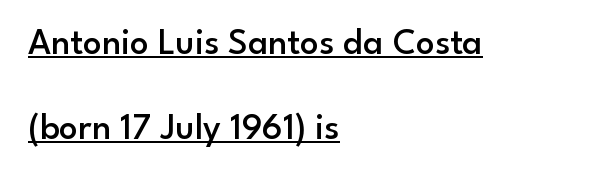
Loosely led — the rows are spread out. Typeset ragged right — the left edge is the straight one. A rule runs beneath these lines of type. Every character sits straight up, as roman type does. Words appear dense and cohesive because spacing is normal. A fair bit of extra ink — the face is semibold, not bold.
